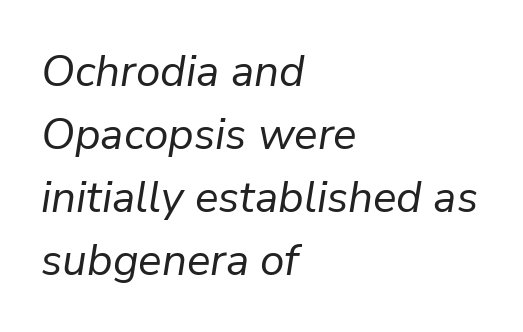
{"italic": "yes", "lean": "right", "slant_degrees": 9, "bold": "no", "weight": "regular", "width": "normal", "stroke_contrast": "low", "x_height": "medium", "monospaced": "no", "underline": "no", "align": "left", "line_spacing": "normal", "line_spacing_ratio": 1.43, "letter_spacing": "normal", "letter_spacing_em": 0.0, "glyph_px": 44}
